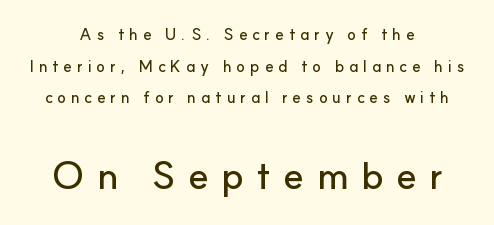
Lines of text with bare space underneath. Does extra space separate the letters? Yes, quite a lot of it. Each new line begins a long way beneath the previous one. Quick note: not italic, upright. Small over large — that's the arrangement of the two blocks here.
